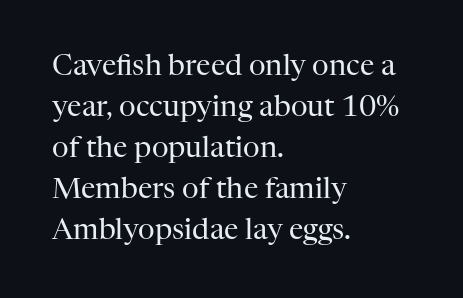
The image shows 29 px regular-weight serif type, upright; set left-aligned, normal line spacing (1.41x), normal letter spacing, not underlined; high stroke contrast and a medium x-height.
